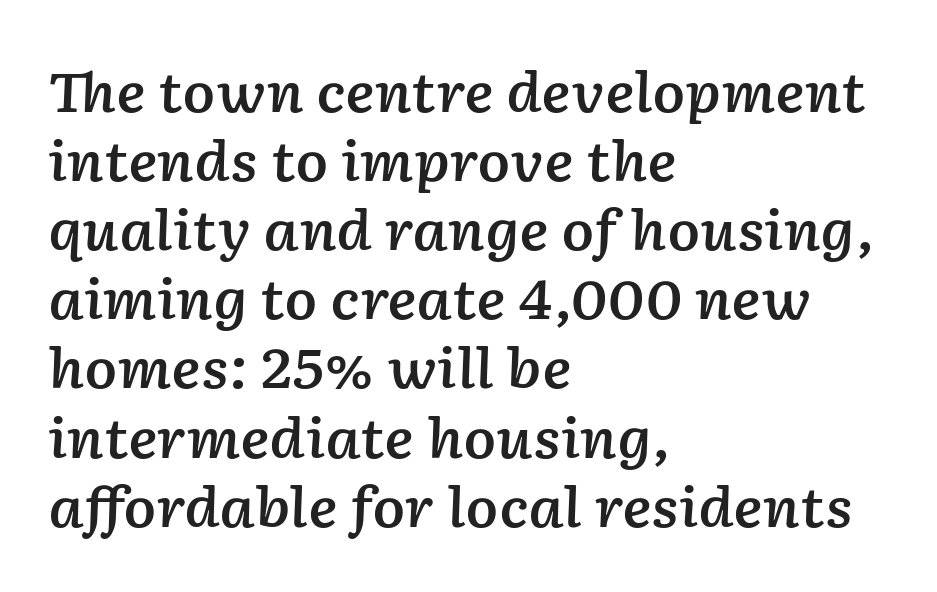
Caption: multi-line text, flush left, ragged right. Honestly, there is no underline to notice here at all. Spacing verdict: proportional, widths tailored to each character. In terms of posture, this sample is oblique.
